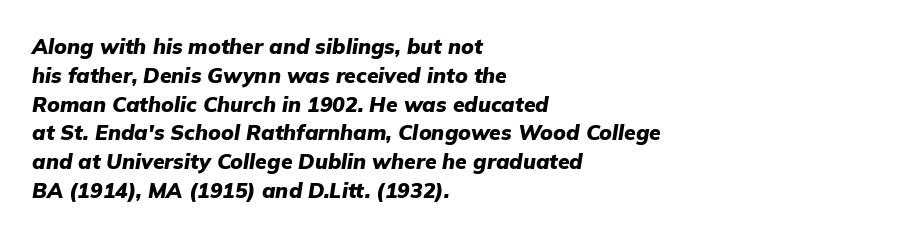
The lines sit at an ordinary, default distance from one another. How are the letters spaced? Ordinarily, with no added tracking. The ragged edge is on the right, which tells us the setting is flush left. The font is running at its bold setting. Descenders hang freely into open space.
